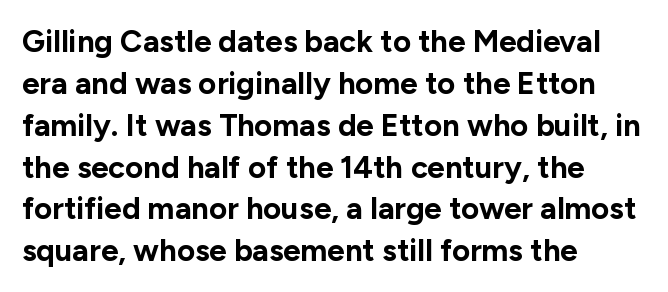
{"serif": "no", "italic": "no", "bold": "yes", "weight": "bold", "width": "normal", "stroke_contrast": "low", "x_height": "medium", "monospaced": "no", "underline": "no", "align": "left", "line_spacing": "normal", "line_spacing_ratio": 1.35, "letter_spacing": "normal", "letter_spacing_em": 0.0, "glyph_px": 31}
